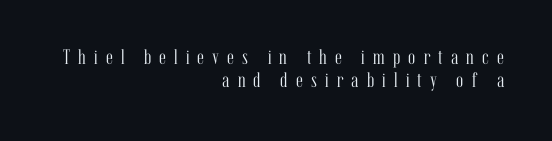
{"italic": "no", "bold": "no", "underline": "no", "align": "right", "line_spacing": "tight", "line_spacing_ratio": 1.1, "letter_spacing": "wide", "letter_spacing_em": 0.39, "glyph_px": 21}
